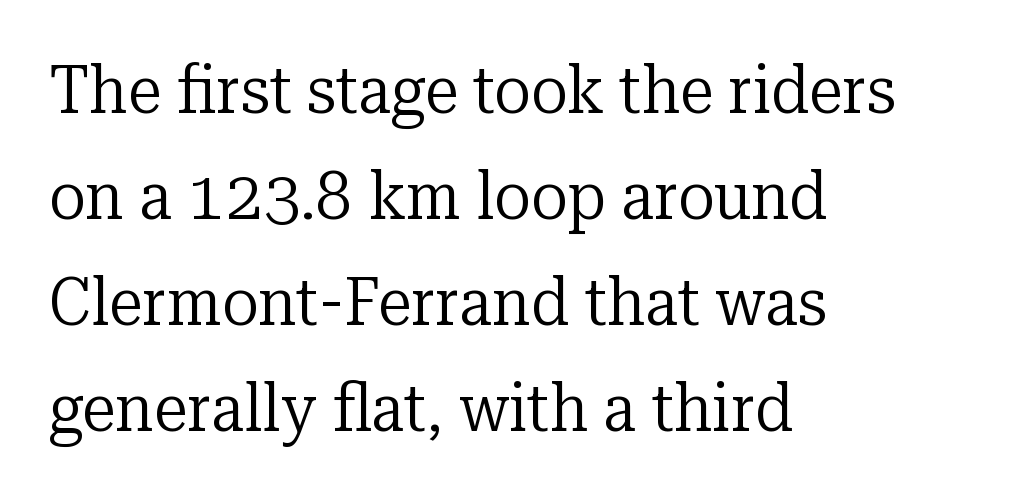
The image shows 68 px regular-weight serif type, upright; set left-aligned, normal line spacing (1.56x), normal letter spacing, not underlined; low stroke contrast and a medium x-height.
